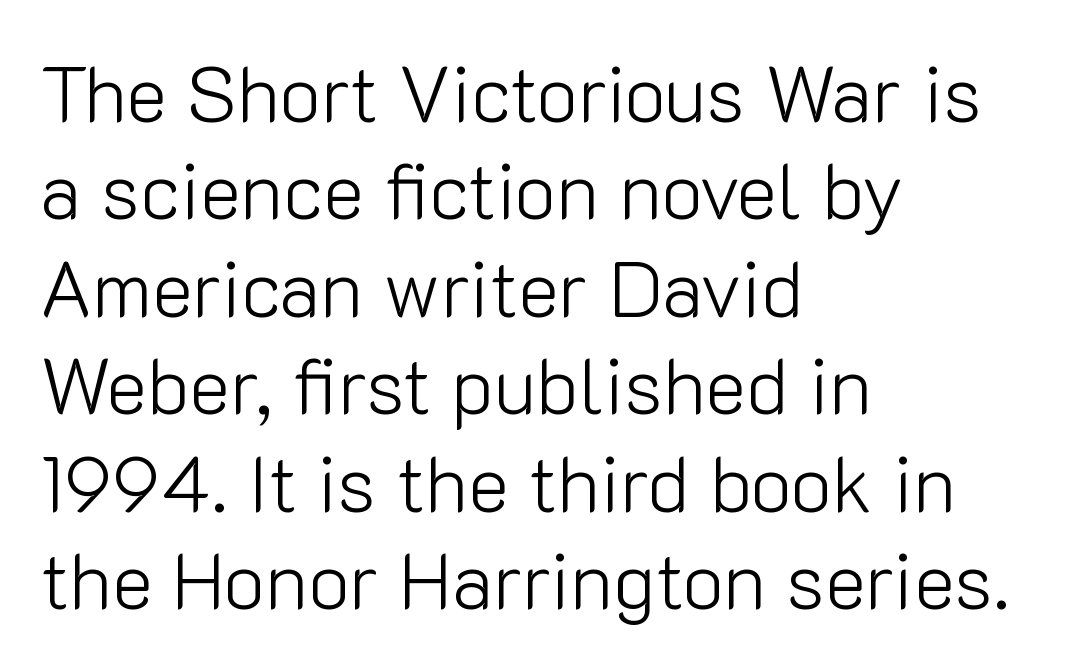
The image shows 78 px light sans-serif type, upright; set left-aligned, normal line spacing (1.25x), normal letter spacing, not underlined; low stroke contrast and a medium x-height.
